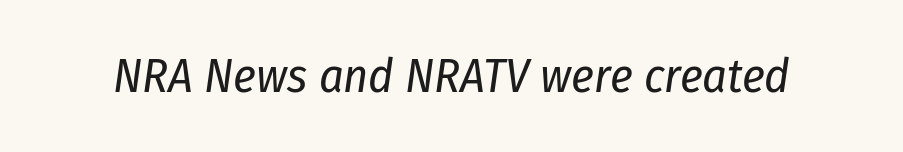
Q: Is the text bold? A: No.
Q: Is the text italic (slanted)? A: Yes, it leans right by about 8 degrees.
Q: Is the text underlined? A: No.
Q: Is the spacing between letters normal or unusually wide? A: Normal.
Q: Width (condensed, normal, or wide)? A: Condensed.
Q: Stroke contrast? A: Low.
Q: x-height? A: Medium.
Q: Monospaced? A: No.
